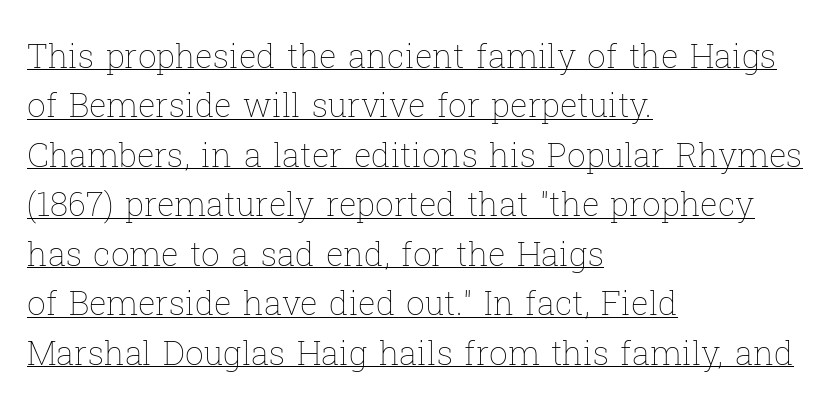
If you drew a ruler down the left edge, every line would touch it. The rendering keeps characters at their native spacing. This sample keeps an unexceptional amount of space between lines. The font sits on the lighter half of the weight spectrum, regular included.
